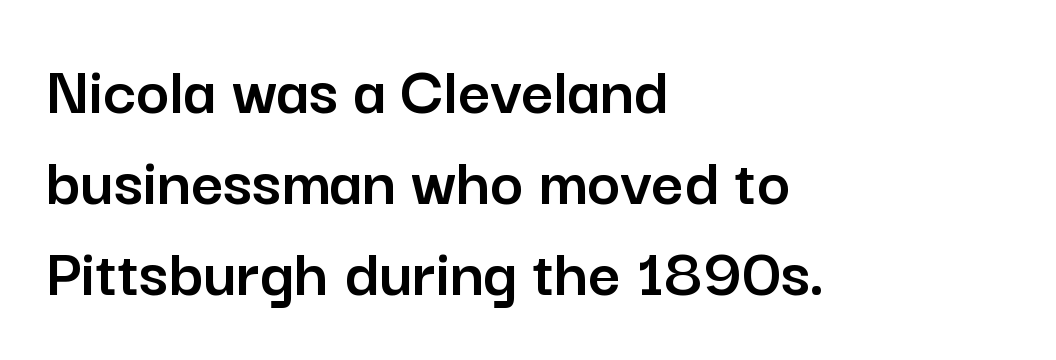
Q: Is the text italic (slanted)? A: No, it is upright.
Q: Is the typeface a serif or a sans-serif typeface? A: Sans-serif.
Q: Is the text underlined? A: No.
Q: How is the paragraph aligned? A: Left-aligned.
Q: Is the spacing between letters normal or unusually wide? A: Normal.
Q: Is the spacing between lines tight, normal or loose? A: Normal.
Q: Width (condensed, normal, or wide)? A: Normal.
Q: Stroke contrast? A: Low.
Q: x-height? A: Medium.
Q: Monospaced? A: No.
